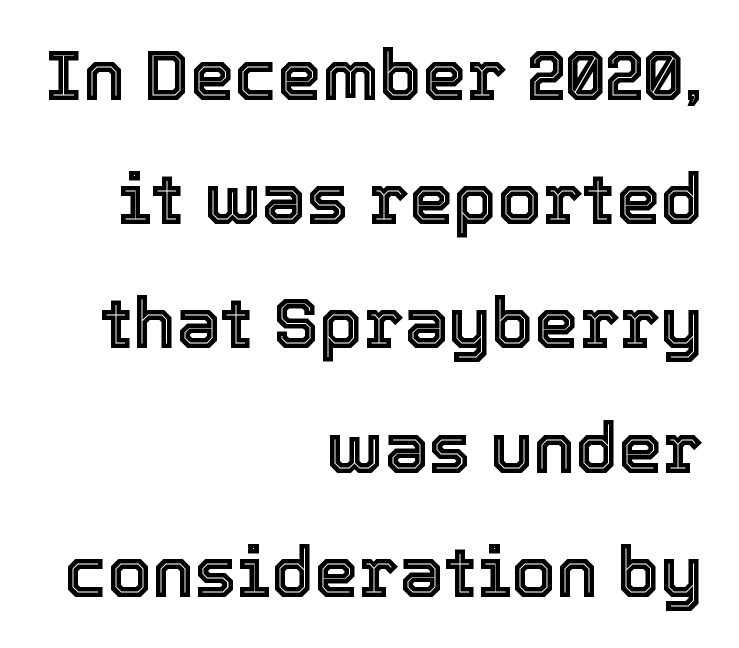
Q: Is the text italic (slanted)? A: No, it is upright.
Q: Is the text underlined? A: No.
Q: How is the paragraph aligned? A: Right-aligned.
Q: Is the spacing between letters normal or unusually wide? A: Normal.
Q: Width (condensed, normal, or wide)? A: Normal.
Q: x-height? A: Medium.
Q: Monospaced? A: No.
